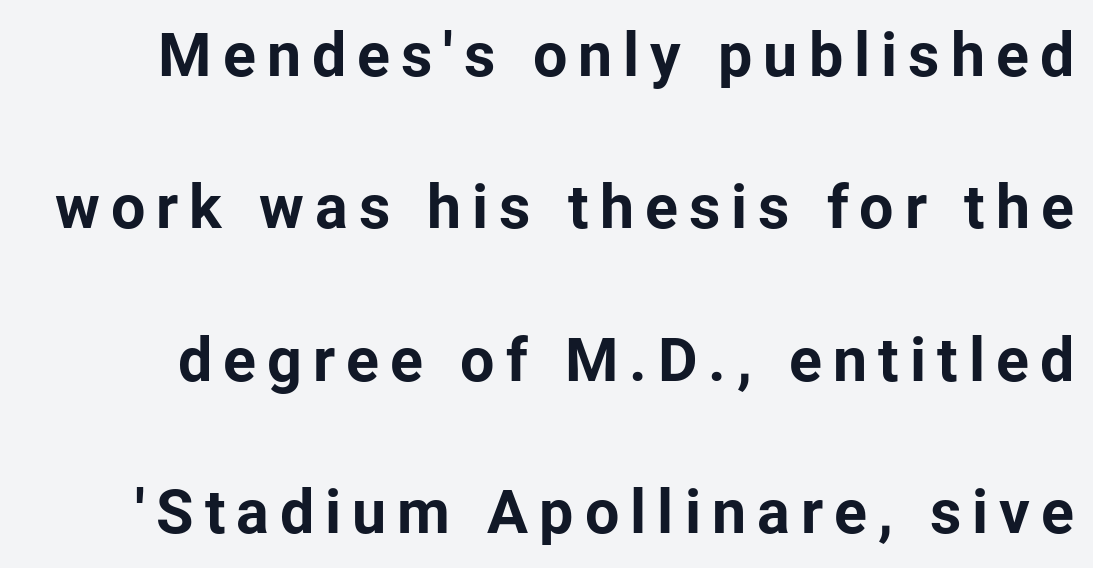
{"serif": "no", "italic": "no", "bold": "yes", "weight": "bold", "width": "normal", "stroke_contrast": "low", "x_height": "medium", "monospaced": "no", "underline": "no", "line_spacing": "loose", "line_spacing_ratio": 2.5, "glyph_px": 61}
